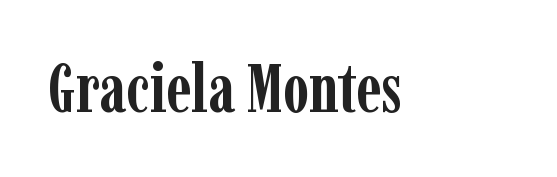
Q: Is the text bold? A: Yes.
Q: Is the text italic (slanted)? A: No, it is upright.
Q: Is the typeface a serif or a sans-serif typeface? A: Serif.
Q: Is the text underlined? A: No.
Q: Is the spacing between letters normal or unusually wide? A: Normal.
Q: Width (condensed, normal, or wide)? A: Condensed.
Q: Stroke contrast? A: Low.
Q: x-height? A: Medium.
Q: Monospaced? A: No.
